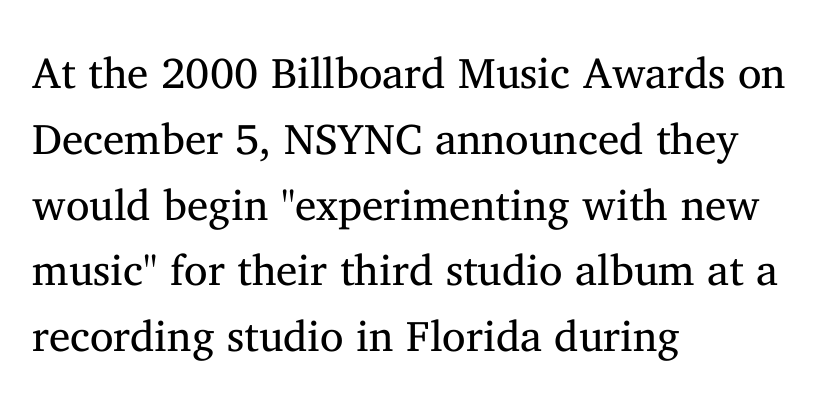
{"serif": "yes", "italic": "no", "bold": "no", "weight": "regular", "width": "normal", "stroke_contrast": "medium", "x_height": "medium", "monospaced": "no", "underline": "no", "align": "left", "line_spacing": "normal", "line_spacing_ratio": 1.53, "letter_spacing": "normal", "letter_spacing_em": 0.0, "glyph_px": 43}
